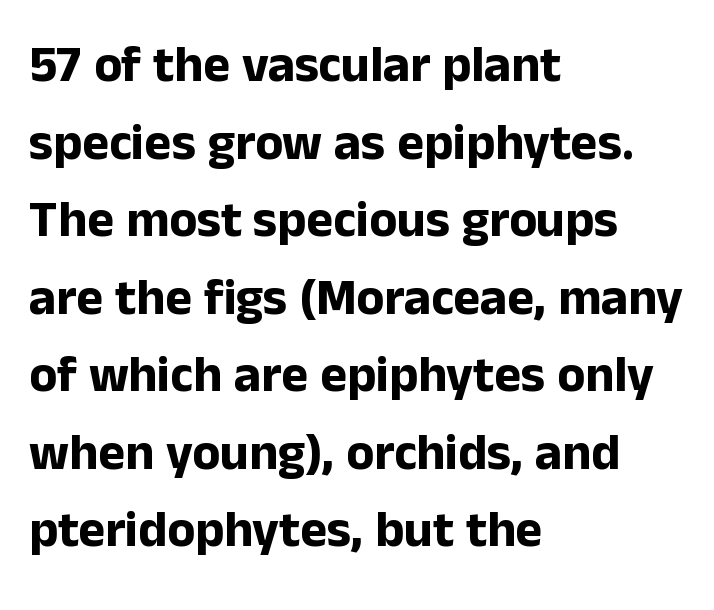
Descender tails drop into unmarked territory. Short note: letters normally spaced. Left-aligned paragraph, ragged on the right. Heavy, bold letterforms. The specimen reads as upright at a glance. Quick note: interline space is typical.
